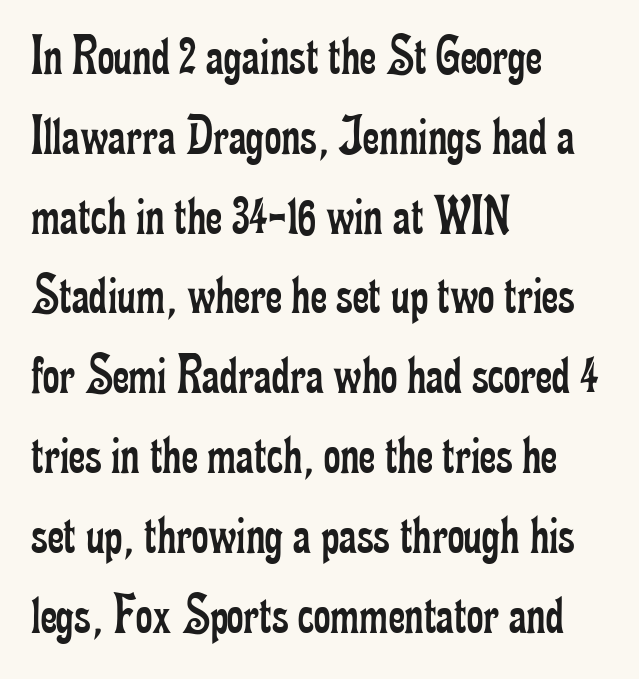
The image shows 57 px regular-weight, condensed serif type, upright; set left-aligned, normal line spacing (1.4x), normal letter spacing, not underlined; low stroke contrast and a small x-height.
